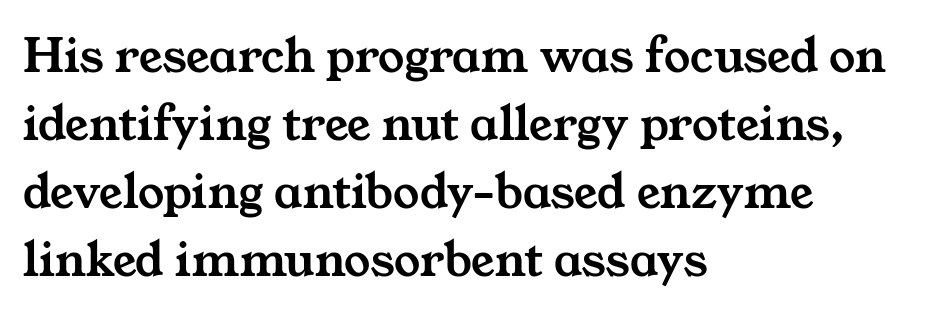
The image shows 52 px wide serif type; set left-aligned, normal line spacing (1.31x), normal letter spacing, not underlined; medium stroke contrast and a medium x-height.
